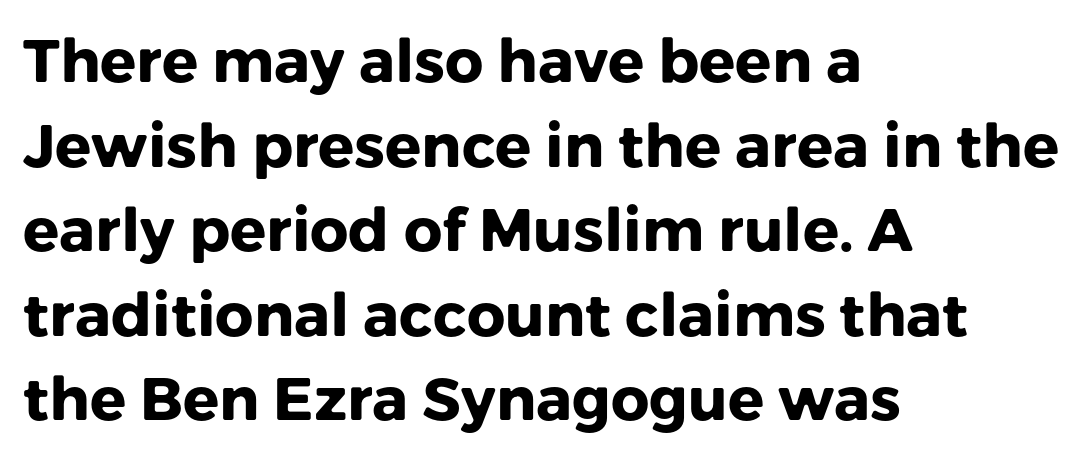
If you measured baseline to baseline, you'd find a middling distance. Proportional: the letters do not fall into vertical columns. Quick note: not italic, upright. Observe the absence of serifs on each vertical stroke in this sample. The rendering keeps characters at their native spacing.
